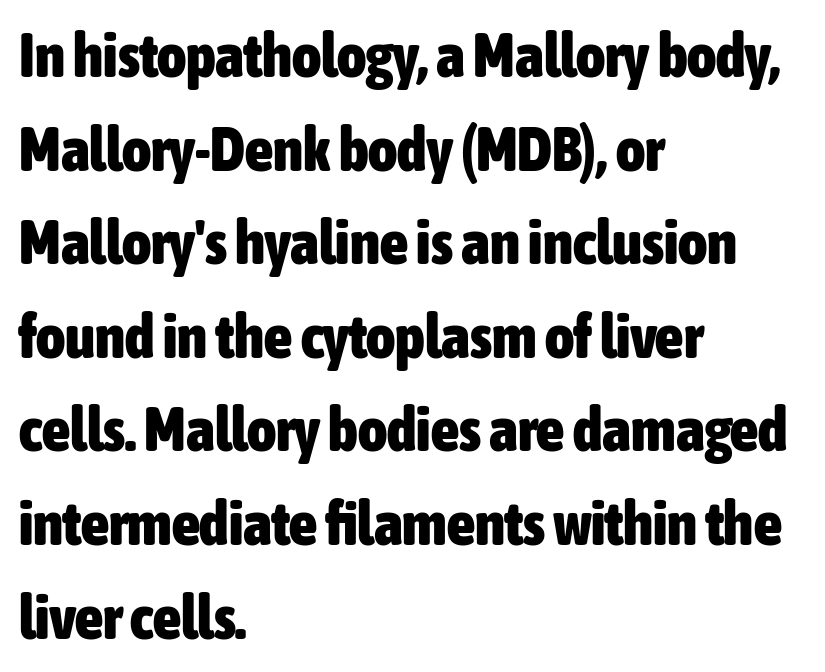
Italic? Not at all — the glyphs are vertical. Does the leading feel generous? No, just average. Heft: maximum for text — a bold. One-word summary of the alignment: left. Letter spacing: default. No feet cap the strokes, marking this as sans-serif type.
